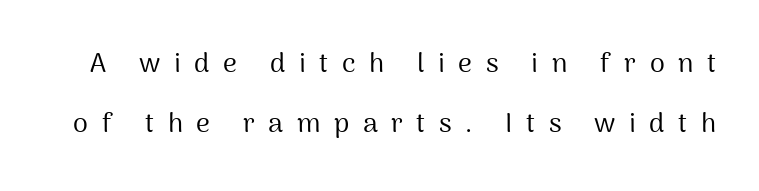
The image shows 27 px text type, upright; set loose line spacing (2.21x), unusually wide letter spacing (+0.5 em), not underlined.
